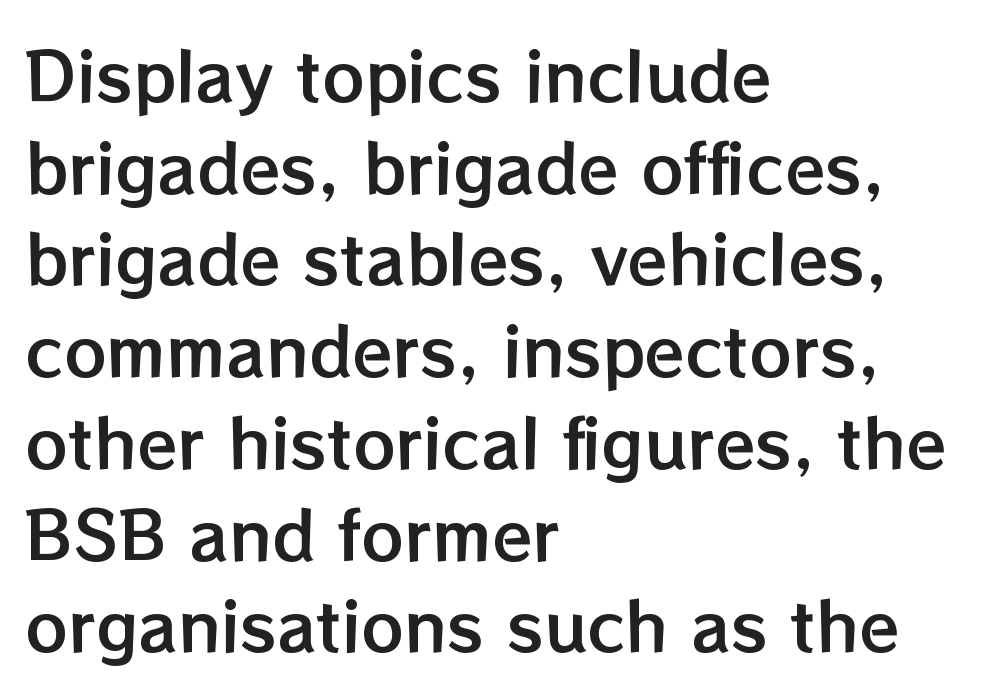
The space between consecutive lines is moderate. The passage shown is not underscored anywhere. The passage shown is typed in a proportional face where columns would drift. This sample is left-justified, so line endings fall wherever the words run out. Spacing between characters is what you'd get straight out of the box.
